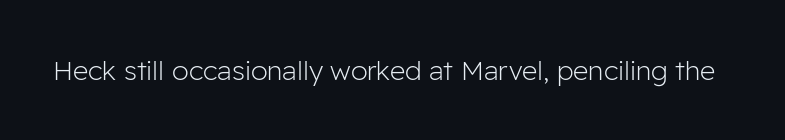
Q: Is the text bold? A: No.
Q: Is the text italic (slanted)? A: No, it is upright.
Q: Is the text underlined? A: No.
Q: Is the spacing between letters normal or unusually wide? A: Normal.
